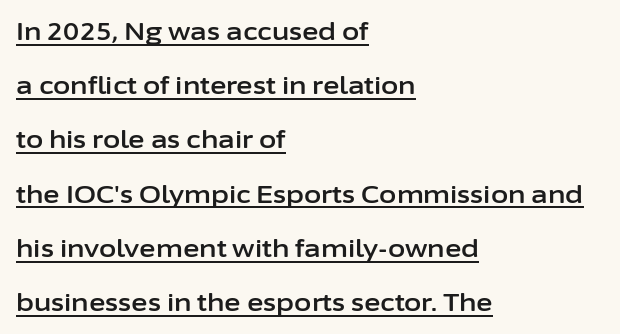
The image shows 25 px text type, upright; set left-aligned, loose line spacing (2.17x), normal letter spacing, underlined.
